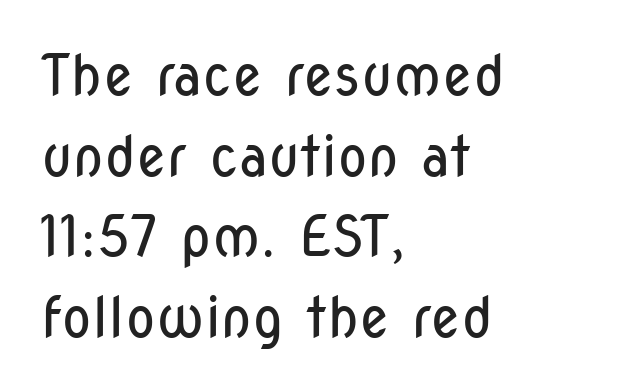
{"serif": "no", "italic": "no", "bold": "no", "weight": "regular", "width": "condensed", "stroke_contrast": "low", "x_height": "medium", "monospaced": "no", "underline": "no", "align": "left", "line_spacing": "normal", "line_spacing_ratio": 1.44, "letter_spacing": "normal", "letter_spacing_em": 0.0, "glyph_px": 56}
